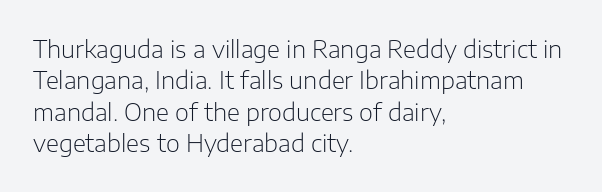
What stands out about the letter spacing? Nothing — it is the standard amount. Unmarked baselines from the first word to the last. The rendering anchors every line to the left-hand side. Regarding leading, the lines here are spaced in the standard way. Compared with a typical body face, this is equally light or lighter still. In terms of posture, this sample is upright.
